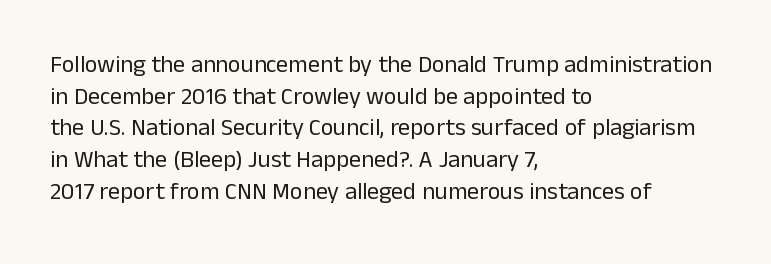
{"italic": "no", "bold": "no", "underline": "no", "align": "left", "line_spacing": "normal", "line_spacing_ratio": 1.32, "letter_spacing": "normal", "letter_spacing_em": 0.0, "glyph_px": 24}
